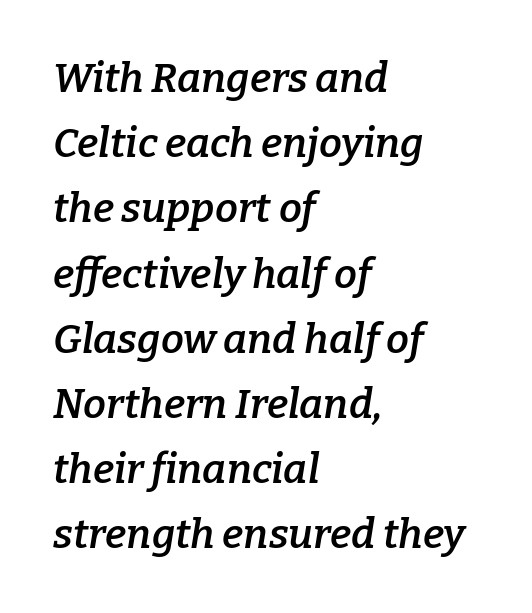
{"serif": "yes", "italic": "yes", "lean": "right", "slant_degrees": 9, "bold": "semi", "weight": "semibold", "width": "normal", "stroke_contrast": "low", "x_height": "medium", "monospaced": "no", "underline": "no", "align": "left", "line_spacing": "normal", "line_spacing_ratio": 1.59, "letter_spacing": "normal", "letter_spacing_em": 0.0, "glyph_px": 41}
